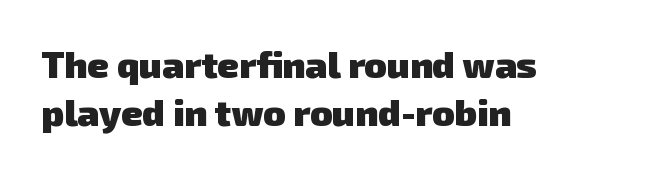
Q: Is the text bold? A: Yes.
Q: Is the typeface a serif or a sans-serif typeface? A: Sans-serif.
Q: Is the text underlined? A: No.
Q: How is the paragraph aligned? A: Left-aligned.
Q: Is the spacing between letters normal or unusually wide? A: Normal.
Q: Is the spacing between lines tight, normal or loose? A: Normal.
Q: Width (condensed, normal, or wide)? A: Normal.
Q: Stroke contrast? A: Low.
Q: x-height? A: Medium.
Q: Monospaced? A: No.
